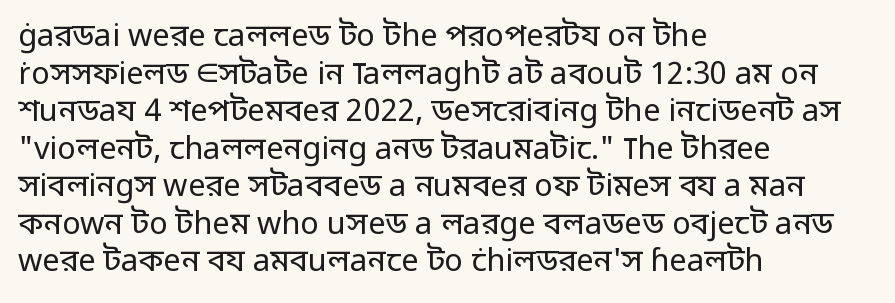
Q: Is the text bold? A: No.
Q: Is the text italic (slanted)? A: No, it is upright.
Q: Is the typeface a serif or a sans-serif typeface? A: Sans-serif.
Q: Is the text underlined? A: No.
Q: How is the paragraph aligned? A: Left-aligned.
Q: Is the spacing between letters normal or unusually wide? A: Normal.
Q: Width (condensed, normal, or wide)? A: Normal.
Q: Stroke contrast? A: Low.
Q: x-height? A: Medium.
Q: Monospaced? A: No.
